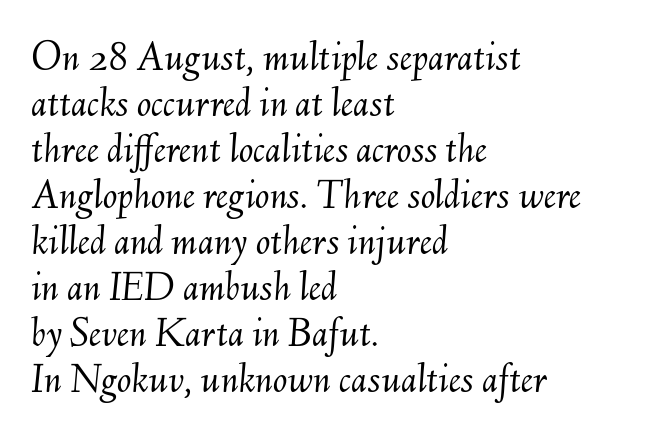
The letters are slanted; this is an italic face. Do the characters align in a grid? No, the font is proportional. Counters stay open thanks to moderate or lighter strokes. Is the block centered? No — it sits flush against the left margin.
